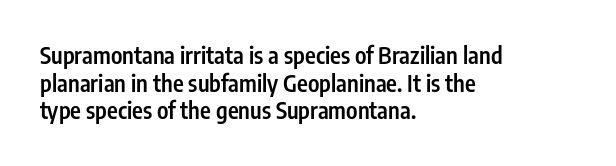
One-word summary of the alignment: left. The strokes are fattened partway — semibold, not bold. The letters stand straight up with perfectly vertical stems. The tracking reads as untouched default to a designer's eye.
